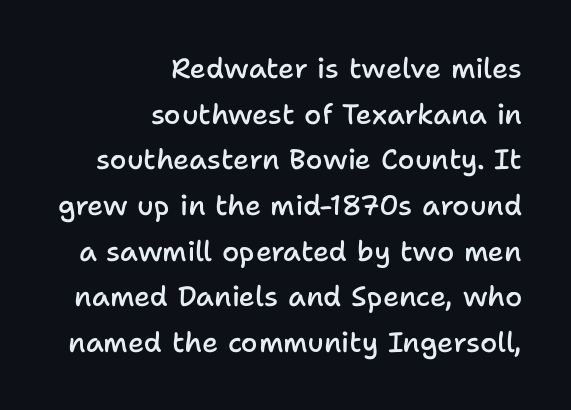
Bare-footed words on every line. Check where the strokes stop: nothing finishes them off — pure sans. Line ends are locked; line starts wander. Interline gaps are of average width in this sample. These lines are rendered in a variable-pitch font. The rendering uses a semibold face; strokes are thickened but not to full bold.
